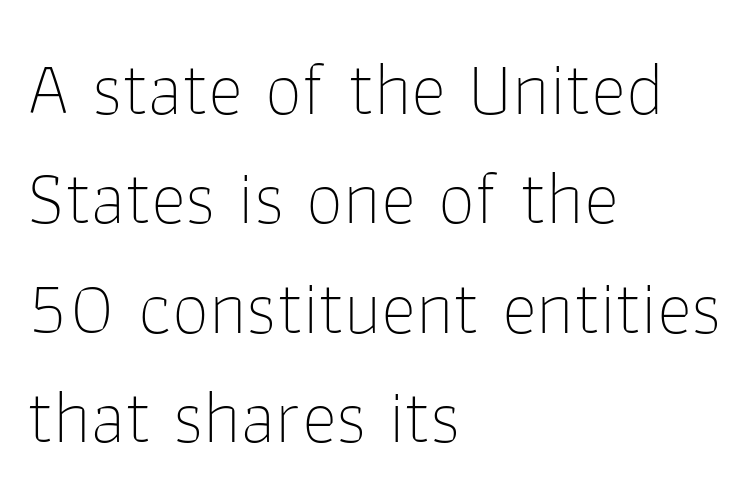
Q: Is the text bold? A: No.
Q: Is the text italic (slanted)? A: No, it is upright.
Q: Is the typeface a serif or a sans-serif typeface? A: Sans-serif.
Q: Is the text underlined? A: No.
Q: How is the paragraph aligned? A: Left-aligned.
Q: Is the spacing between letters normal or unusually wide? A: Normal.
Q: Is the spacing between lines tight, normal or loose? A: Normal.
Q: Width (condensed, normal, or wide)? A: Normal.
Q: Stroke contrast? A: Low.
Q: x-height? A: Medium.
Q: Monospaced? A: No.
